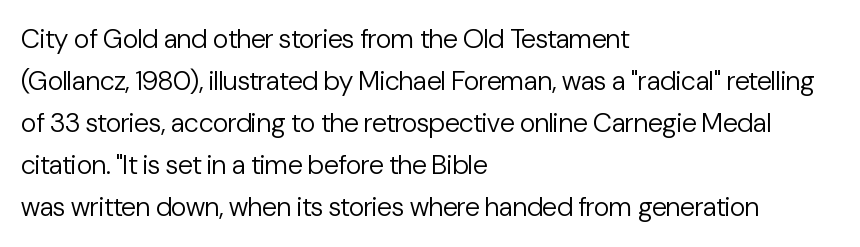
Q: Is the text bold? A: No.
Q: Is the text italic (slanted)? A: No, it is upright.
Q: Is the text underlined? A: No.
Q: How is the paragraph aligned? A: Left-aligned.
Q: Is the spacing between letters normal or unusually wide? A: Normal.
Q: Is the spacing between lines tight, normal or loose? A: Normal.
